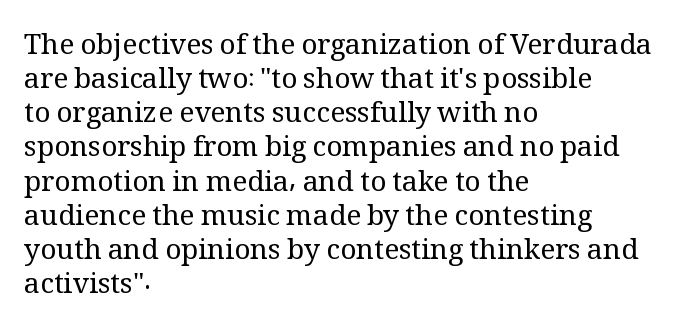
In terms of letterspacing, this is plain default setting. It's the straight-up-and-down kind of type. The passage shown is typeset with a serif family. Check under the words: just untouched page. Layout note: lines flush left. Each letter keeps its own natural width here, so spacing adapts to shape.
